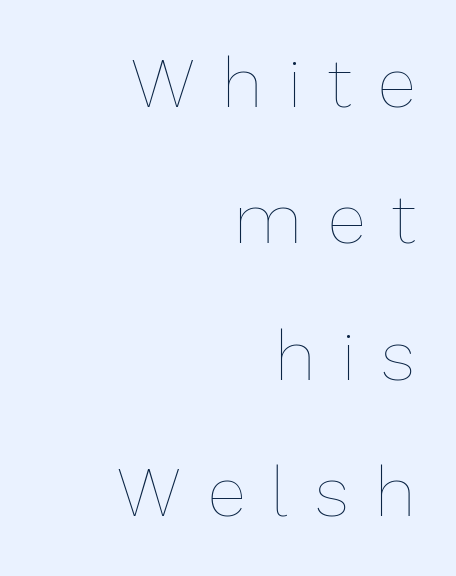
Q: Is the text bold? A: No.
Q: Is the text italic (slanted)? A: No, it is upright.
Q: Is the text underlined? A: No.
Q: How is the paragraph aligned? A: Right-aligned.
Q: Is the spacing between letters normal or unusually wide? A: Unusually wide.
Q: Is the spacing between lines tight, normal or loose? A: Loose.
Q: Width (condensed, normal, or wide)? A: Normal.
Q: Stroke contrast? A: Low.
Q: x-height? A: Medium.
Q: Monospaced? A: No.
